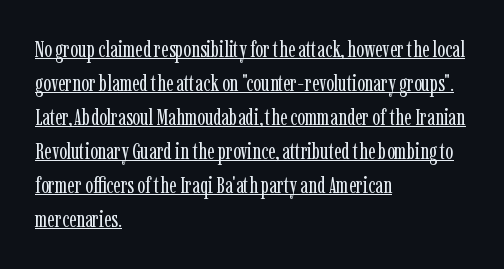
{"italic": "no", "bold": "no", "underline": "yes", "align": "left", "line_spacing": "normal", "line_spacing_ratio": 1.48, "letter_spacing": "normal", "letter_spacing_em": 0.0, "glyph_px": 23}
